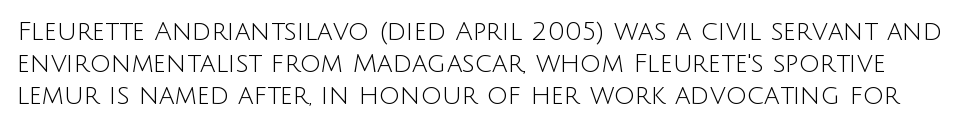
{"italic": "no", "bold": "no", "underline": "no", "line_spacing_ratio": 1.24, "letter_spacing": "normal", "letter_spacing_em": 0.0, "glyph_px": 26}
